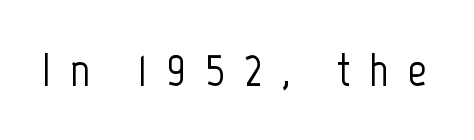
The strip under each line holds only bare page. The passage shown is typeset with a sans-serif family. It's the straight-up-and-down kind of type. This sample has the flowing, uneven cadence of proportional lettering.
